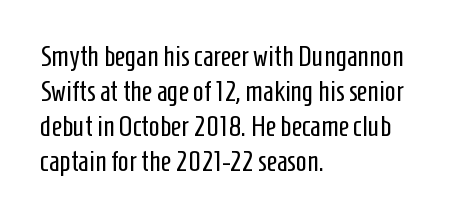
Q: Is the text bold? A: No.
Q: Is the text italic (slanted)? A: No, it is upright.
Q: Is the typeface a serif or a sans-serif typeface? A: Sans-serif.
Q: Is the text underlined? A: No.
Q: How is the paragraph aligned? A: Left-aligned.
Q: Is the spacing between letters normal or unusually wide? A: Normal.
Q: Width (condensed, normal, or wide)? A: Condensed.
Q: Stroke contrast? A: Low.
Q: x-height? A: Medium.
Q: Monospaced? A: No.
